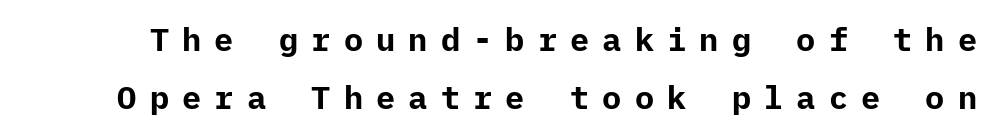
Q: Is the text bold? A: Yes.
Q: Is the text italic (slanted)? A: No, it is upright.
Q: Is the typeface a serif or a sans-serif typeface? A: Sans-serif.
Q: Is the text underlined? A: No.
Q: Is the spacing between letters normal or unusually wide? A: Unusually wide.
Q: Width (condensed, normal, or wide)? A: Normal.
Q: Stroke contrast? A: Low.
Q: x-height? A: Medium.
